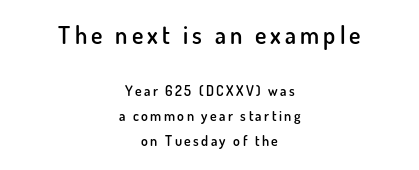
The image shows 24 px text type, upright; set centered, line spacing 1.79x, not underlined; the first (top) block is 1.71x larger.
